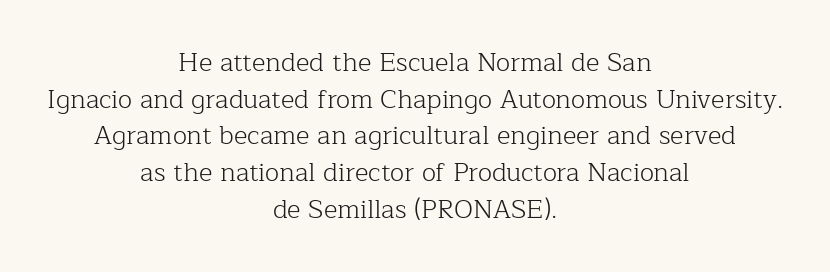
Q: Is the text bold? A: No.
Q: Is the text italic (slanted)? A: No, it is upright.
Q: Is the text underlined? A: No.
Q: How is the paragraph aligned? A: Centered.
Q: Is the spacing between letters normal or unusually wide? A: Normal.
Q: Is the spacing between lines tight, normal or loose? A: Normal.
